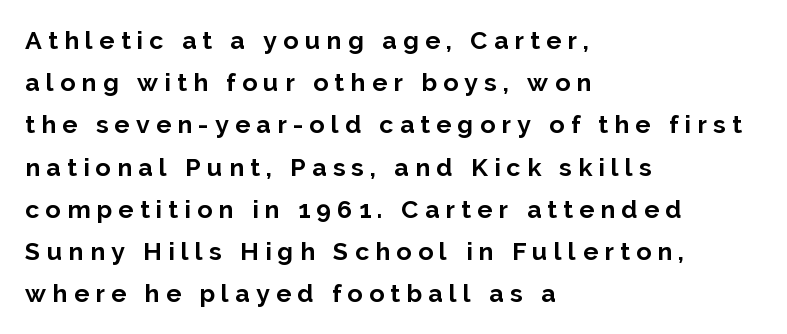
Q: Is the text bold? A: Yes.
Q: Is the text italic (slanted)? A: No, it is upright.
Q: Is the text underlined? A: No.
Q: How is the paragraph aligned? A: Left-aligned.
Q: Is the spacing between letters normal or unusually wide? A: Unusually wide.
Q: Is the spacing between lines tight, normal or loose? A: Normal.
